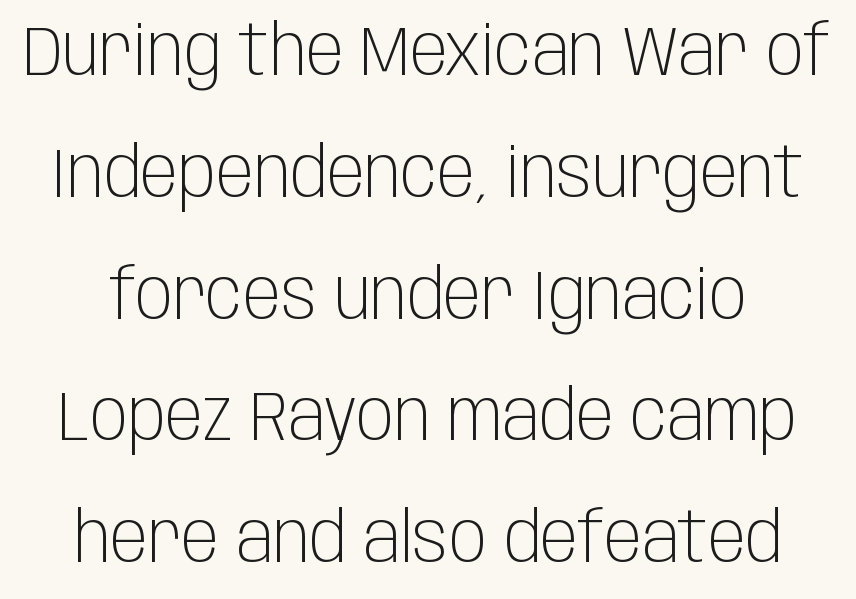
The string is rendered with underlining switched off. Vertical strokes here are truly vertical. Note the varied advance widths — an 'i' is clearly narrower than an 'm'. The text was rendered using a sans face with plain stroke endings.
